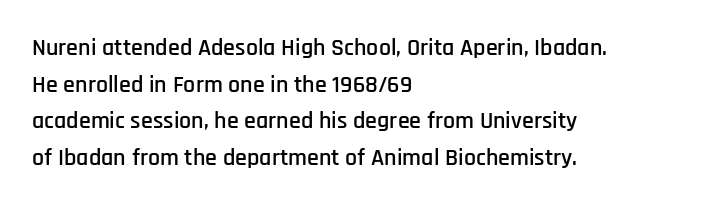
{"italic": "no", "underline": "no", "align": "left", "line_spacing": "normal", "line_spacing_ratio": 1.53, "letter_spacing": "normal", "letter_spacing_em": 0.0, "glyph_px": 24}
